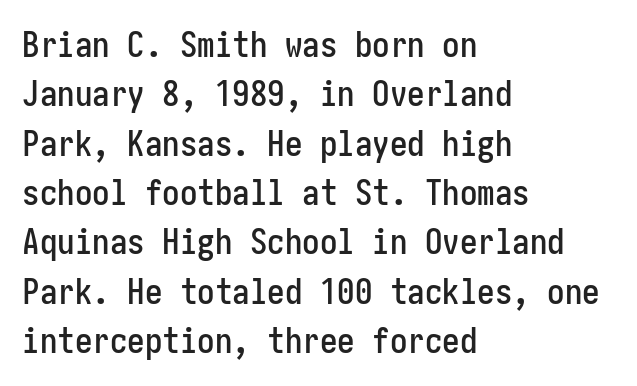
The image shows 35 px condensed sans-serif type, upright; set left-aligned, normal line spacing (1.41x), normal letter spacing, not underlined; low stroke contrast and a medium x-height.
